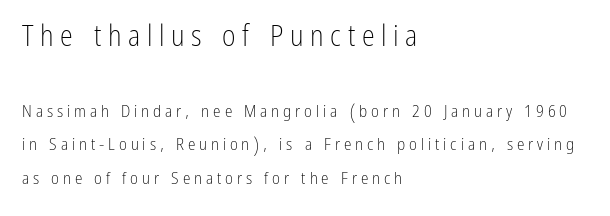
The image shows 29 px light, condensed sans-serif type, upright; set left-aligned, loose line spacing (1.98x), unusually wide letter spacing (+0.23 em), not underlined; the first (top) block is 1.71x larger; low stroke contrast and a medium x-height.
